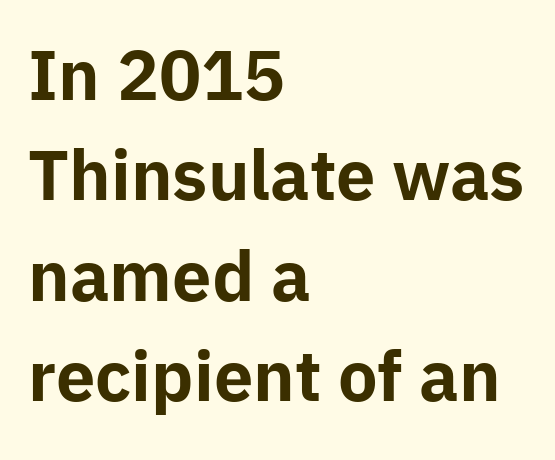
{"serif": "no", "italic": "no", "bold": "yes", "weight": "bold", "width": "normal", "stroke_contrast": "low", "x_height": "medium", "monospaced": "no", "underline": "no", "align": "left", "line_spacing": "normal", "line_spacing_ratio": 1.5, "letter_spacing": "normal", "letter_spacing_em": 0.0, "glyph_px": 67}
